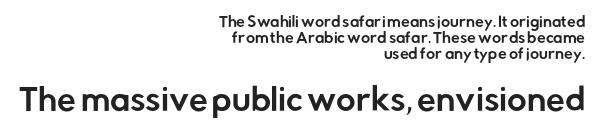
Q: Is the text italic (slanted)? A: No, it is upright.
Q: Is the typeface a serif or a sans-serif typeface? A: Sans-serif.
Q: Is the text underlined? A: No.
Q: How is the paragraph aligned? A: Right-aligned.
Q: Is the spacing between letters normal or unusually wide? A: Normal.
Q: Is the spacing between lines tight, normal or loose? A: Tight.
Q: Which block of text is set in a larger size, the first (top) or the second (bottom)? A: The second (bottom) one.
Q: Width (condensed, normal, or wide)? A: Normal.
Q: Stroke contrast? A: Low.
Q: x-height? A: Medium.
Q: Monospaced? A: No.
